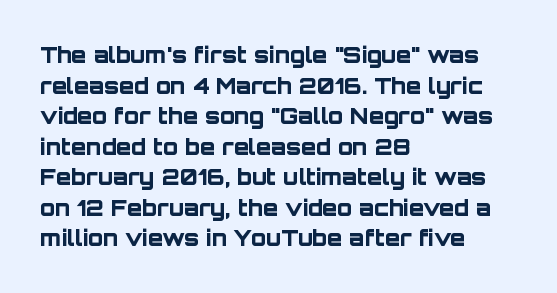
{"italic": "no", "bold": "yes", "underline": "no", "align": "left", "line_spacing": "normal", "line_spacing_ratio": 1.39, "letter_spacing": "normal", "letter_spacing_em": 0.0, "glyph_px": 22}
